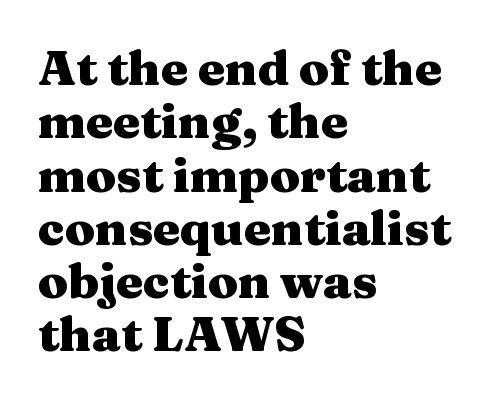
You could call the tracking neutral — neither tight nor loose. The type family on display is of the serif kind. The letters advance in unequal steps, a hallmark of proportional type. Decoration check: the copy has no underline.
